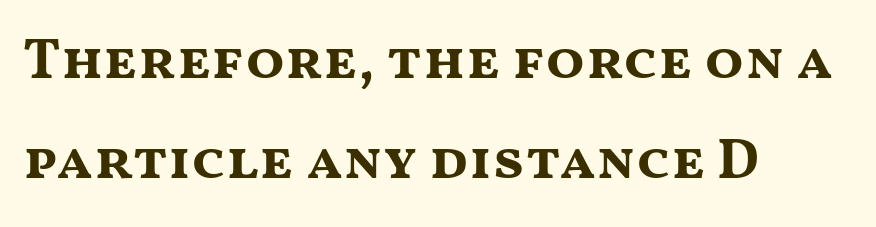
The strokes are fattened all the way to bold. A classic flush-left, rag-right setting is used for this passage. Examine the stroke ends and you'll find no serifs. The rendering uses natural spacing where letterforms have individual widths. Observe the ordinary spacing: letters are neighbours, not strangers.
